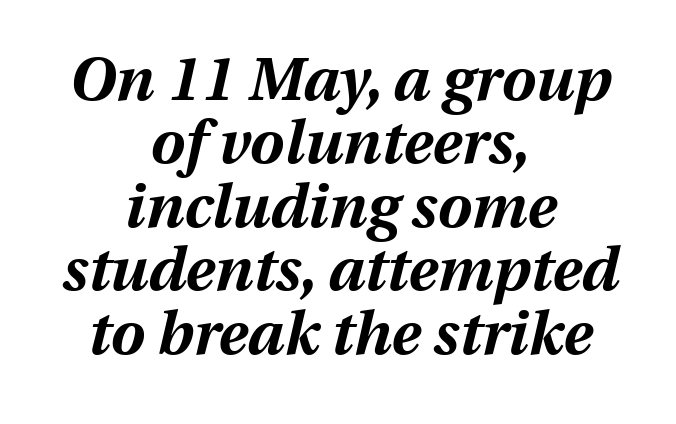
Leading: reduced. Glance below the letters and you will spot only blank space. A typesetter would call this proportional, since set widths differ per character. The type is set solid horizontally, with unmodified tracking.
